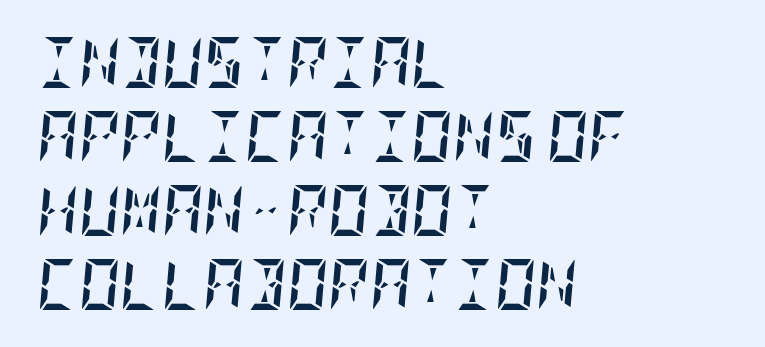
The image shows 51 px semibold, condensed type, italic (leaning right); set left-aligned, normal line spacing (1.45x), normal letter spacing, not underlined; low stroke contrast and a large x-height.
